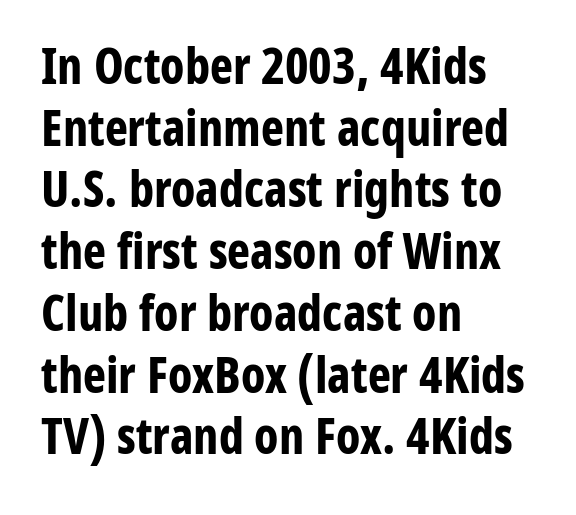
Q: Is the text bold? A: Yes.
Q: Is the text italic (slanted)? A: No, it is upright.
Q: Is the typeface a serif or a sans-serif typeface? A: Sans-serif.
Q: Is the text underlined? A: No.
Q: How is the paragraph aligned? A: Left-aligned.
Q: Is the spacing between letters normal or unusually wide? A: Normal.
Q: Is the spacing between lines tight, normal or loose? A: Normal.
Q: Width (condensed, normal, or wide)? A: Condensed.
Q: Stroke contrast? A: Low.
Q: x-height? A: Medium.
Q: Monospaced? A: No.
